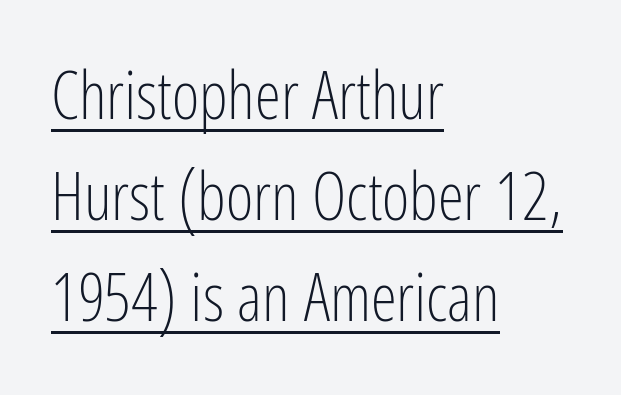
The string is rendered with underlining switched on. The type family on display is of the sans-serif kind. The font's upright variant was chosen for this text. The compositor pushed each line to the left boundary. Between one letter and the next there's only the usual sliver of space.
